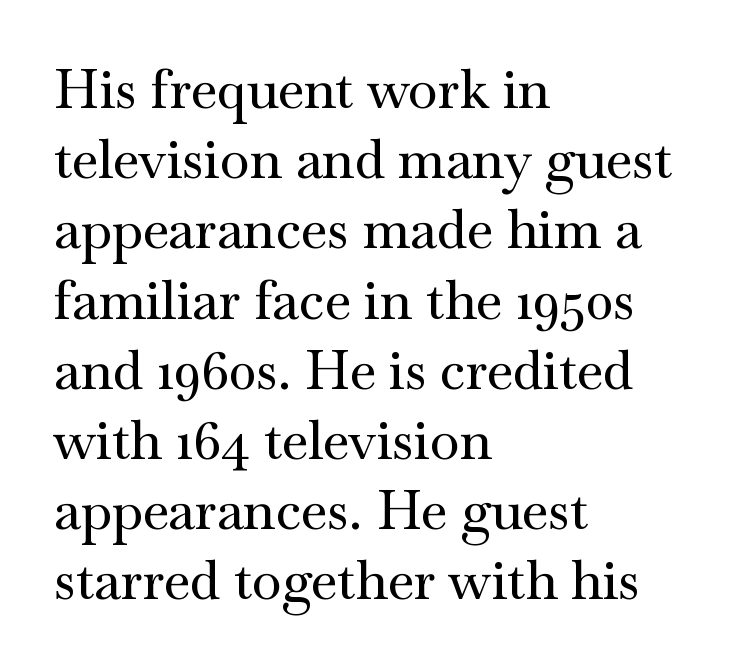
{"serif": "yes", "italic": "no", "width": "wide", "stroke_contrast": "medium", "x_height": "small", "monospaced": "no", "underline": "no", "align": "left", "line_spacing": "normal", "line_spacing_ratio": 1.3, "letter_spacing": "normal", "letter_spacing_em": 0.0, "glyph_px": 54}
